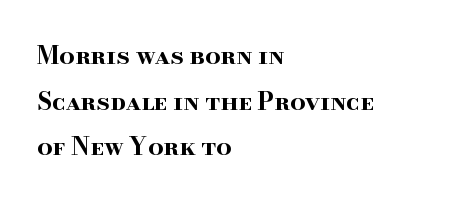
{"italic": "no", "bold": "yes", "underline": "no", "align": "left", "line_spacing": "loose", "line_spacing_ratio": 1.9, "letter_spacing": "normal", "letter_spacing_em": 0.0, "glyph_px": 24}
